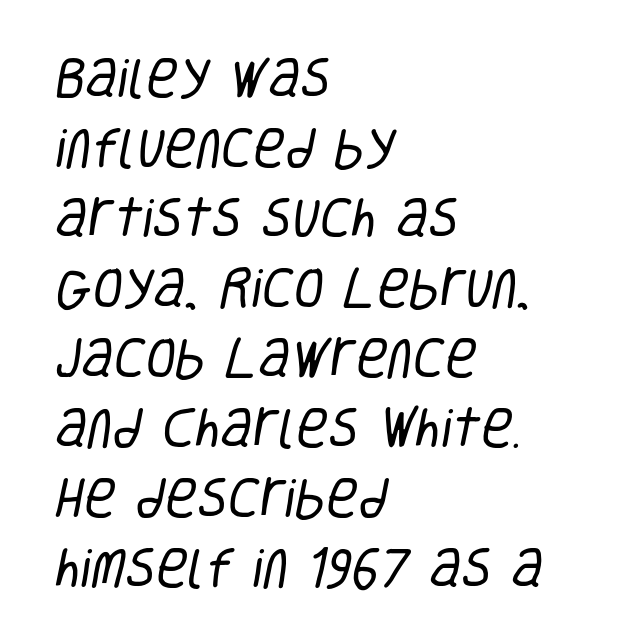
The image shows 44 px regular-weight, condensed sans-serif type; set left-aligned, normal line spacing (1.59x), normal letter spacing, not underlined; low stroke contrast and a large x-height.
